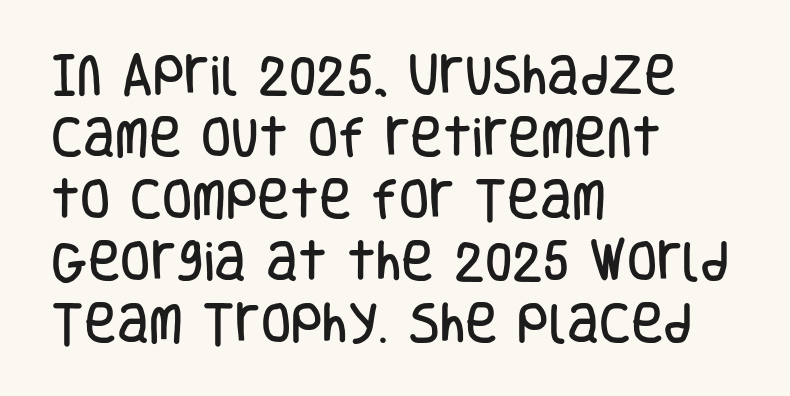
Q: Is the text italic (slanted)? A: No, it is upright.
Q: Is the typeface a serif or a sans-serif typeface? A: Sans-serif.
Q: Is the text underlined? A: No.
Q: How is the paragraph aligned? A: Left-aligned.
Q: Is the spacing between letters normal or unusually wide? A: Normal.
Q: Is the spacing between lines tight, normal or loose? A: Normal.
Q: Width (condensed, normal, or wide)? A: Condensed.
Q: Stroke contrast? A: Low.
Q: x-height? A: Large.
Q: Monospaced? A: No.
